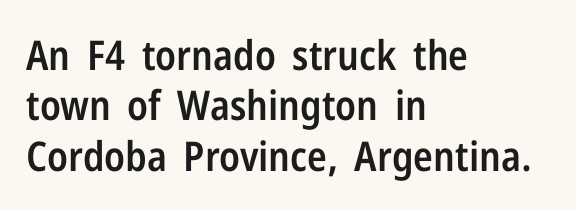
Every letter is mildly thick-stroked: semibold rather than bold. You could not count columns in this text — the font is proportionally spaced. The horizontal fit of the characters is conventional and even. Clear beneath every line of the passage. Serifs: no, the terminals of the letterforms are clean. Notice how the stems are strictly vertical — no italics here.
